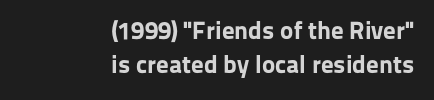
{"italic": "no", "bold": "yes", "underline": "no", "align": "right", "line_spacing": "normal", "line_spacing_ratio": 1.36, "letter_spacing": "normal", "letter_spacing_em": 0.0, "glyph_px": 25}
